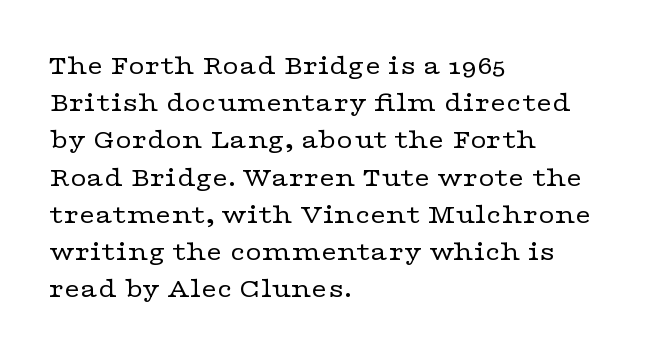
The weight would be labelled regular, book, light, or lighter still. Regarding leading, the lines here are spaced in the standard way. The letters stand straight up with perfectly vertical stems. You could not count columns in this text — the font is proportionally spaced.
